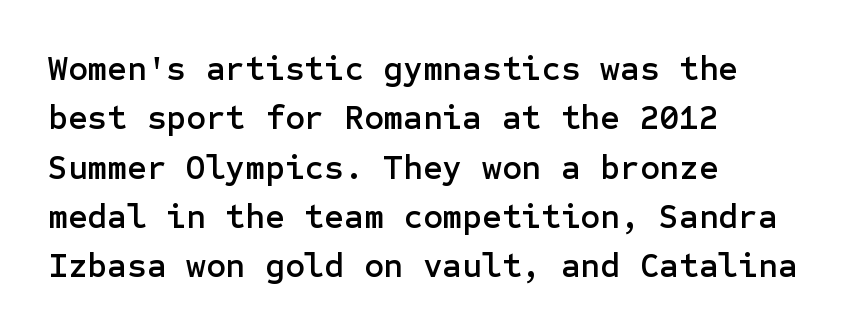
The image shows 34 px sans-serif type, upright; set left-aligned, normal line spacing (1.45x), normal letter spacing, not underlined; low stroke contrast and a medium x-height.
